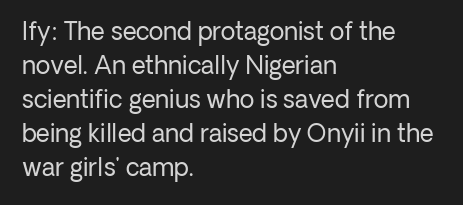
{"italic": "no", "bold": "no", "underline": "no", "align": "left", "line_spacing": "normal", "line_spacing_ratio": 1.42, "letter_spacing": "normal", "letter_spacing_em": 0.0, "glyph_px": 24}
